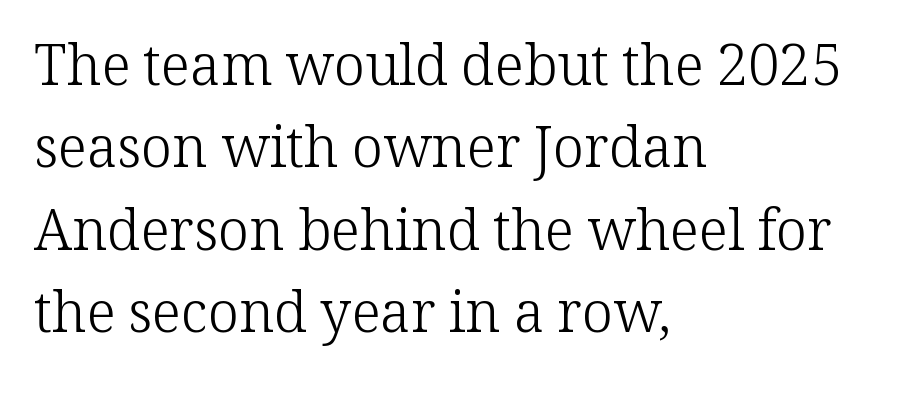
Nothing heavy about these letters — not bold at all. Serifs: yes, visible at the terminals of the letterforms. Rendered with straight, roman letterforms. Left-aligned paragraph, ragged on the right. Here the glyphs are tracked normally, forming tight word shapes.
